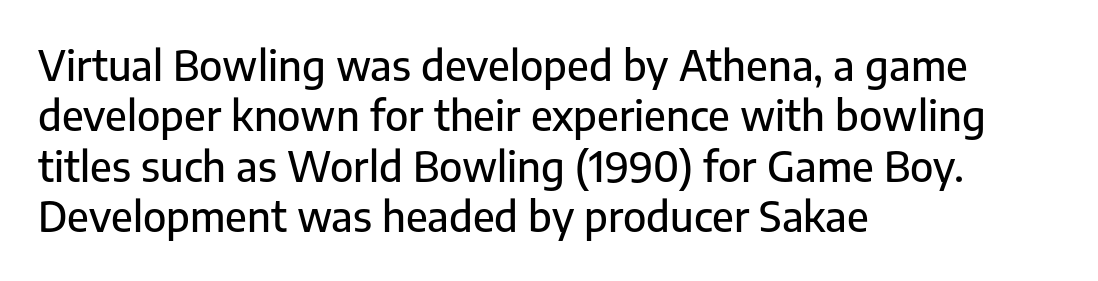
The image shows 41 px sans-serif type, upright; set left-aligned, line spacing 1.23x, normal letter spacing, not underlined; low stroke contrast and a medium x-height.
